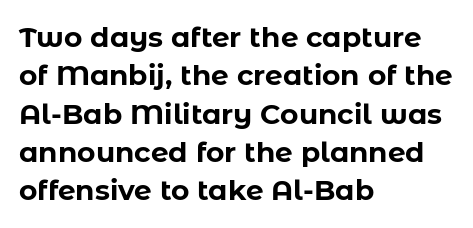
Q: Is the text bold? A: Yes.
Q: Is the text italic (slanted)? A: No, it is upright.
Q: Is the typeface a serif or a sans-serif typeface? A: Sans-serif.
Q: Is the text underlined? A: No.
Q: How is the paragraph aligned? A: Left-aligned.
Q: Is the spacing between letters normal or unusually wide? A: Normal.
Q: Is the spacing between lines tight, normal or loose? A: Normal.
Q: Width (condensed, normal, or wide)? A: Normal.
Q: Stroke contrast? A: Low.
Q: x-height? A: Medium.
Q: Monospaced? A: No.
